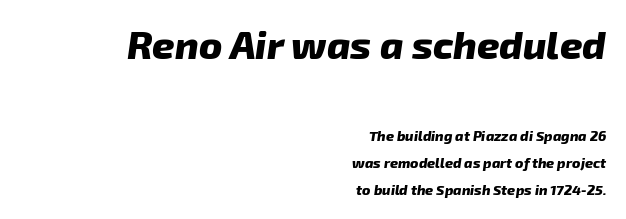
Q: Is the text bold? A: Yes.
Q: Is the text italic (slanted)? A: Yes, it leans right by about 8 degrees.
Q: Is the text underlined? A: No.
Q: How is the paragraph aligned? A: Right-aligned.
Q: Is the spacing between letters normal or unusually wide? A: Normal.
Q: Is the spacing between lines tight, normal or loose? A: Loose.
Q: Which block of text is set in a larger size, the first (top) or the second (bottom)? A: The first (top) one.
Q: Width (condensed, normal, or wide)? A: Normal.
Q: Stroke contrast? A: Low.
Q: x-height? A: Medium.
Q: Monospaced? A: No.
